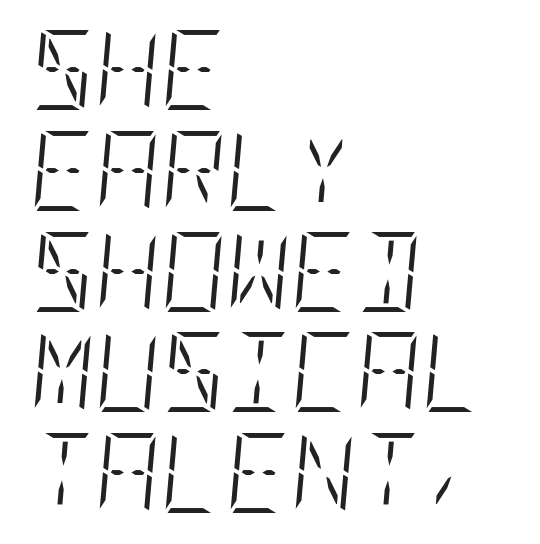
The image shows 80 px light, condensed type, italic (leaning right); set left-aligned, normal line spacing (1.26x), normal letter spacing, not underlined; low stroke contrast and a large x-height.
